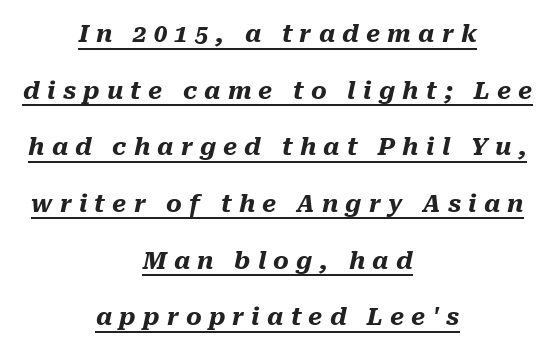
The image shows 24 px bold type, italic (leaning right); set centered, loose line spacing (2.36x), unusually wide letter spacing (+0.3 em), underlined.
